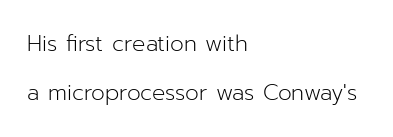
{"italic": "no", "bold": "no", "underline": "no", "align": "left", "line_spacing": "loose", "line_spacing_ratio": 2.21, "letter_spacing": "normal", "letter_spacing_em": 0.0, "glyph_px": 22}
